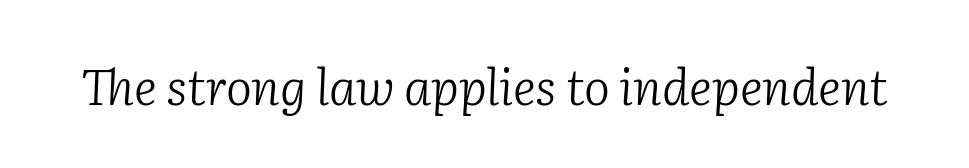
{"serif": "yes", "italic": "yes", "lean": "right", "slant_degrees": 2, "bold": "no", "weight": "light", "width": "normal", "stroke_contrast": "low", "x_height": "medium", "monospaced": "no", "underline": "no", "letter_spacing": "normal", "letter_spacing_em": 0.0, "glyph_px": 49}
